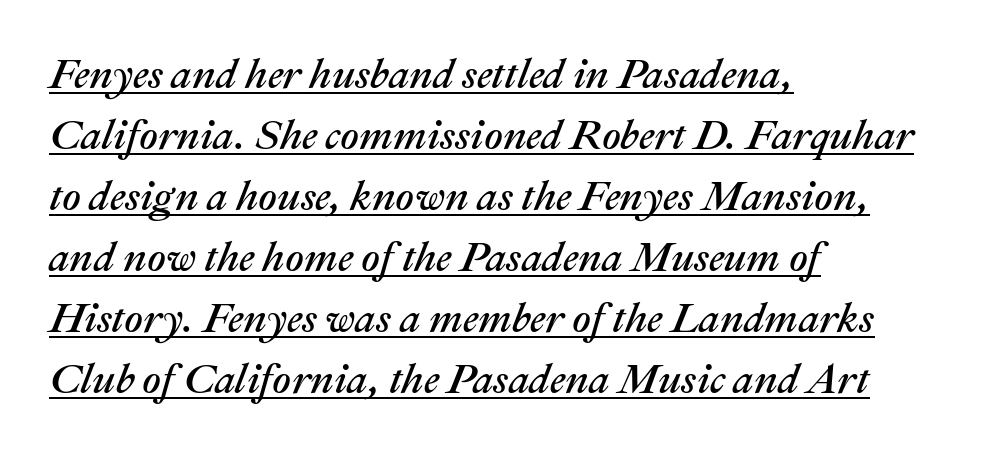
{"italic": "yes", "lean": "right", "slant_degrees": 22, "width": "normal", "stroke_contrast": "medium", "x_height": "medium", "monospaced": "no", "underline": "yes", "align": "left", "line_spacing": "normal", "line_spacing_ratio": 1.49, "letter_spacing": "normal", "letter_spacing_em": 0.0, "glyph_px": 41}
